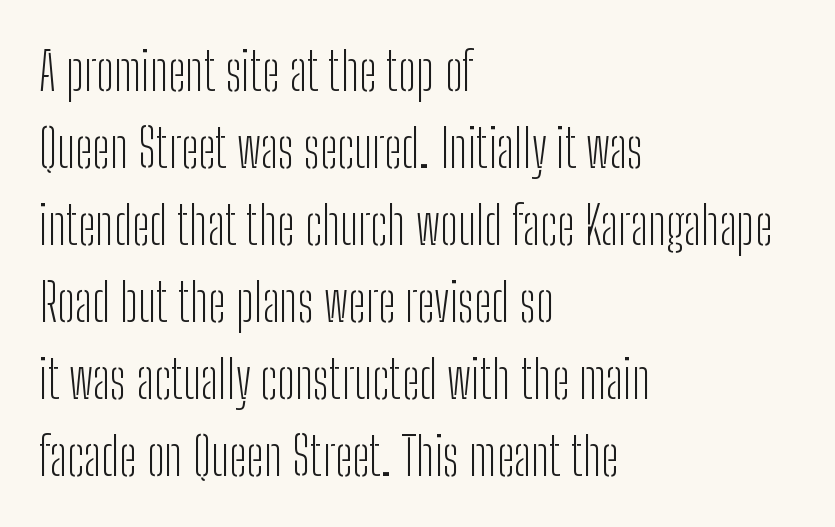
{"serif": "no", "italic": "no", "bold": "no", "weight": "light", "width": "condensed", "stroke_contrast": "low", "x_height": "medium", "monospaced": "no", "underline": "no", "align": "left", "line_spacing": "normal", "line_spacing_ratio": 1.48, "letter_spacing": "normal", "letter_spacing_em": 0.0, "glyph_px": 52}
